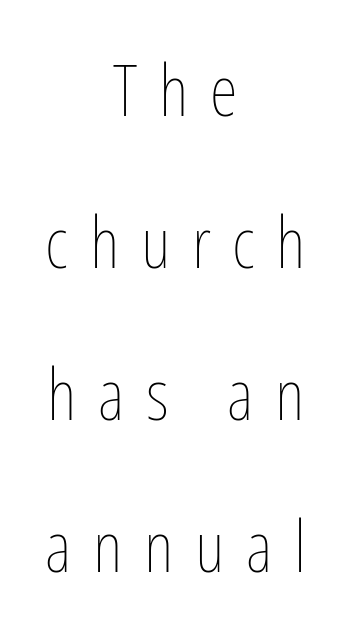
The image shows 72 px thin, condensed type, upright; set centered, loose line spacing (2.11x), unusually wide letter spacing (+0.3 em), not underlined; low stroke contrast and a medium x-height.
